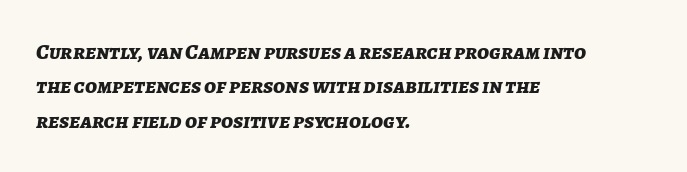
Descender tails drop into unmarked territory. The text carries the slant typical of an italic or oblique font. Evenly set lines give the paragraph a standard silhouette. Is the block centered? No — it sits flush against the left margin. Its strokes are broad and dark, the hallmark of bold type. Each word holds together tightly as a unit, with standard inter-letter gaps.
